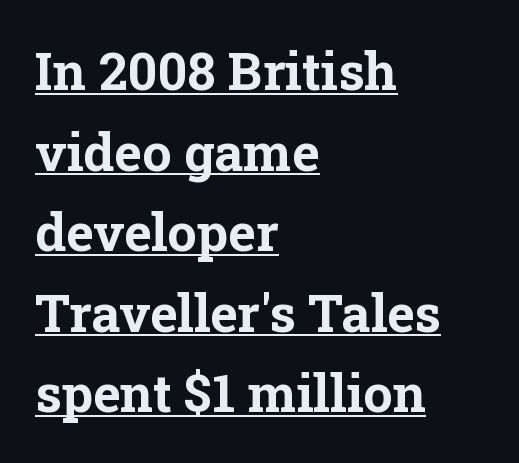
These lines are composed in type with serifs. Like a heading marked for emphasis, these lines bear an underscore. The sample has been set heavy, in full bold. What stands out about the letter spacing? Nothing — it is the standard amount.
